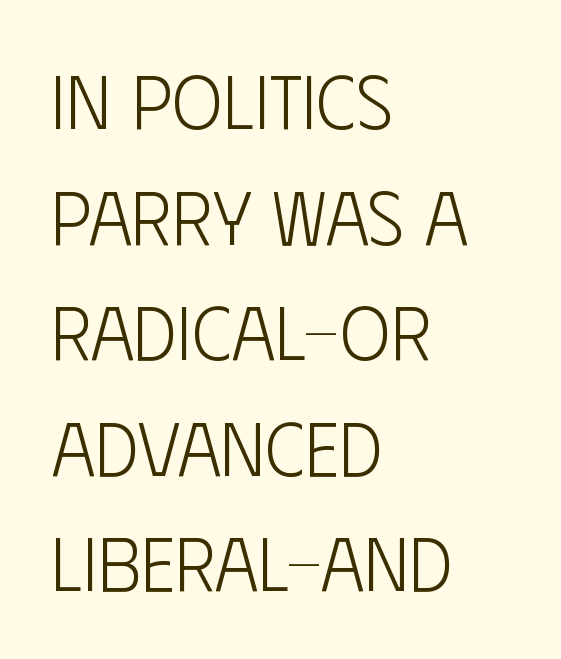
The horizontal fit of the characters is conventional and even. Classification — sans serif. Compared with typical paragraphs, the rows here are spaced about the same. The strokes carry an ordinary text weight at most.
